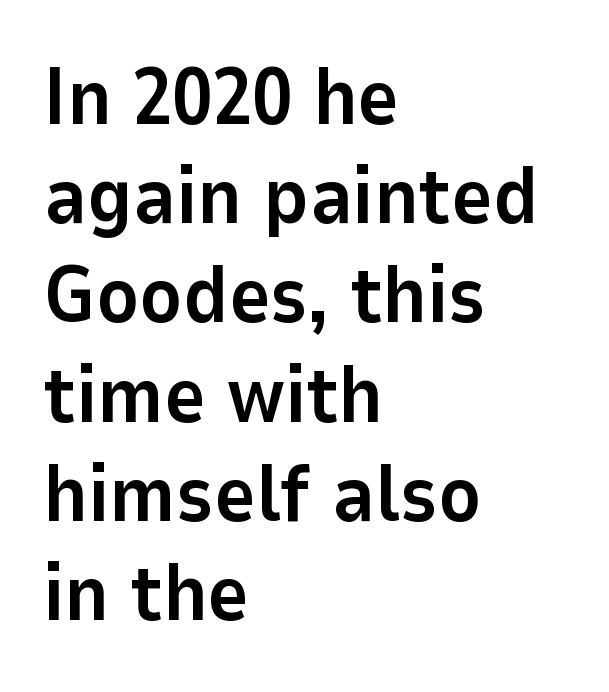
The image shows 80 px bold sans-serif type, upright; set left-aligned, line spacing 1.24x, normal letter spacing, not underlined; low stroke contrast and a medium x-height.
